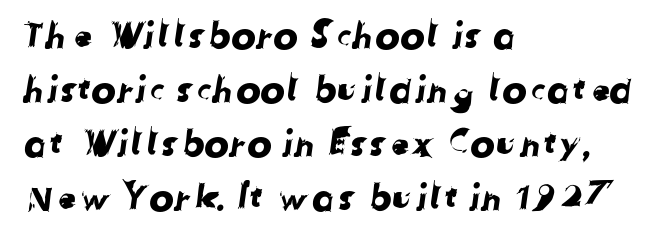
{"serif": "no", "width": "normal", "stroke_contrast": "low", "x_height": "medium", "monospaced": "no", "underline": "no", "align": "left", "line_spacing": "normal", "line_spacing_ratio": 1.46, "letter_spacing": "normal", "letter_spacing_em": 0.0, "glyph_px": 37}
